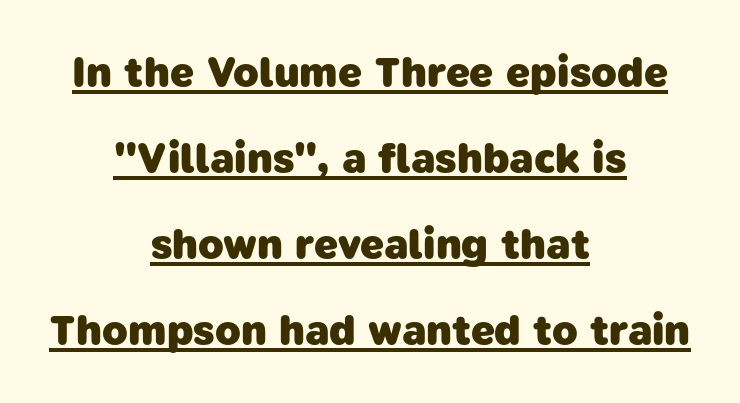
The image shows 42 px heavy sans-serif type; set centered, loose line spacing (2.05x), normal letter spacing, underlined; low stroke contrast and a medium x-height.
